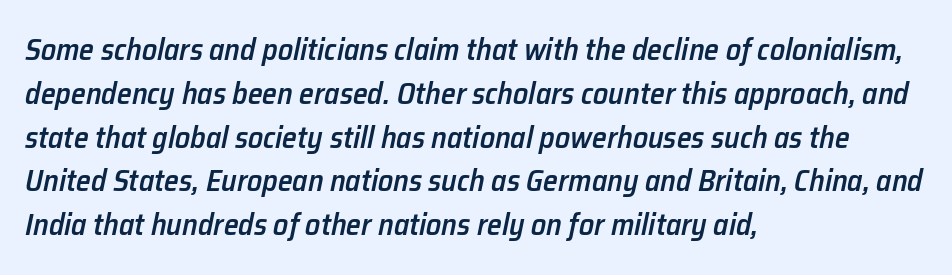
The image shows 30 px semibold type, italic (leaning right); set left-aligned, normal line spacing (1.46x), normal letter spacing, not underlined; low stroke contrast and a medium x-height.
